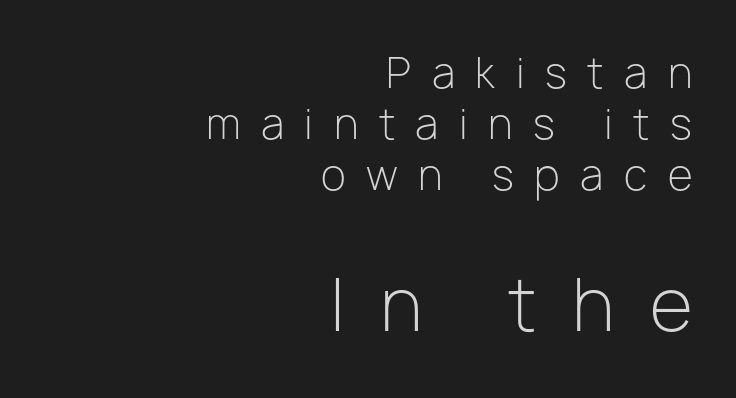
If you squint, the bottom block still reads clearly — it's the larger of the two. Students, observe: this is what conventionally led text looks like. The gaps between neighbouring characters are conspicuously large. Plain, unruled lines of type. Grotesque or geometric, the face here clearly has no serifs.
